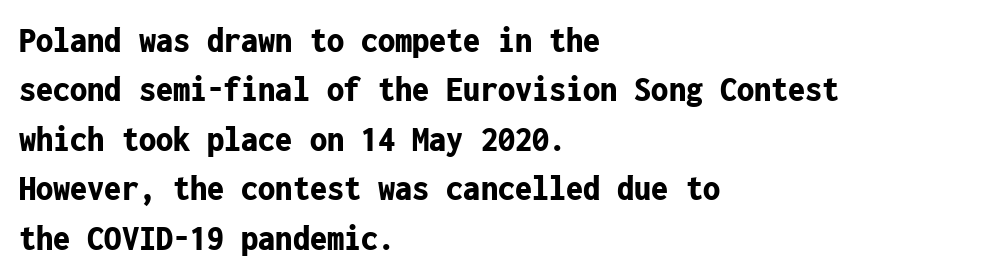
The letters march in equal steps, a hallmark of fixed-pitch type. Regarding serifs, this sample does without them. Strokes here are thick enough to call this a true bold. Underline: absent. Does extra space separate the letters? No, they use regular spacing.
